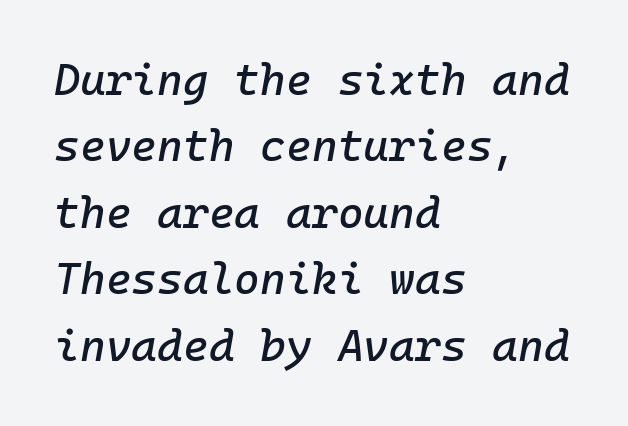
Q: Is the text italic (slanted)? A: Yes, it leans right by about 10 degrees.
Q: Is the text underlined? A: No.
Q: How is the paragraph aligned? A: Left-aligned.
Q: Is the spacing between letters normal or unusually wide? A: Normal.
Q: Is the spacing between lines tight, normal or loose? A: Normal.
Q: Width (condensed, normal, or wide)? A: Normal.
Q: Stroke contrast? A: Low.
Q: x-height? A: Medium.
Q: Monospaced? A: Yes.
